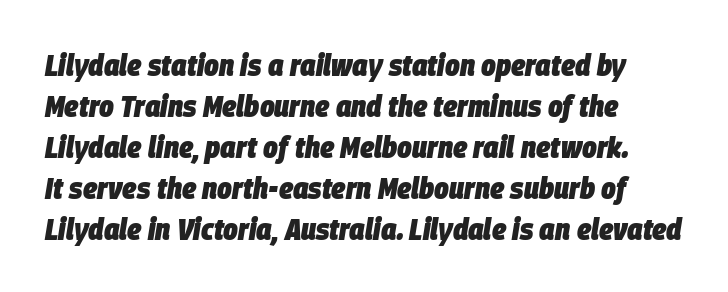
The image shows 31 px heavy, condensed type, italic (leaning right); set left-aligned, normal line spacing (1.32x), normal letter spacing, not underlined; low stroke contrast and a large x-height.
